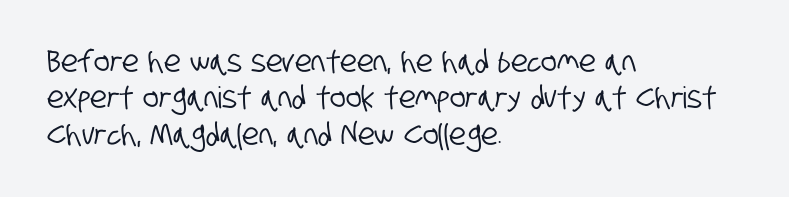
The image shows 30 px condensed sans-serif type; set left-aligned, line spacing 1.21x, normal letter spacing, not underlined; low stroke contrast and a large x-height.
